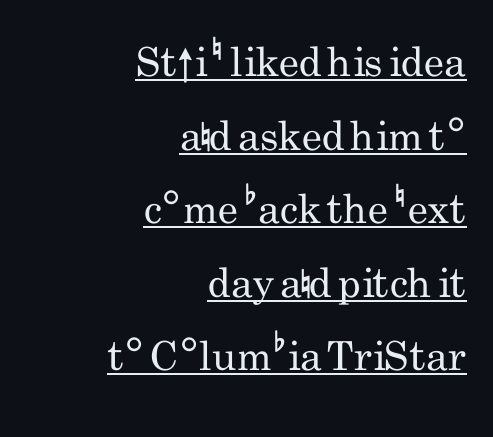
The image shows 40 px regular-weight, condensed sans-serif type, upright; set right-aligned, line spacing 1.84x, normal letter spacing, underlined; low stroke contrast and a small x-height.
